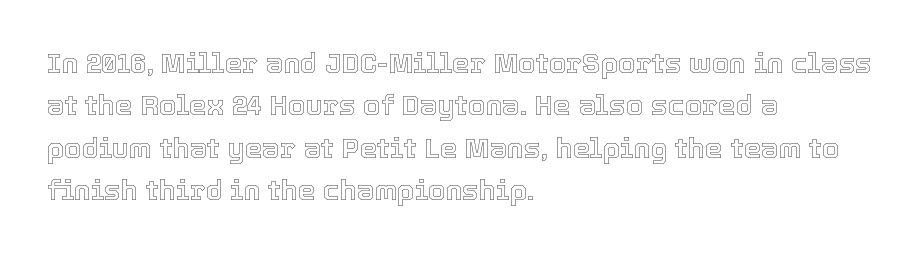
The image shows 28 px text type, upright; set left-aligned, normal line spacing (1.51x), normal letter spacing, not underlined; a medium x-height.
